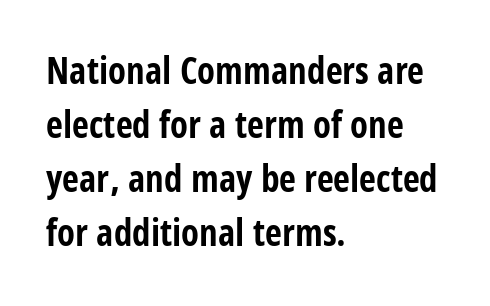
The space beneath each line is pristine and unruled. The rendering uses natural spacing where letterforms have individual widths. Students, observe: this is what conventionally led text looks like. Italic: no, the glyphs are upright roman.
